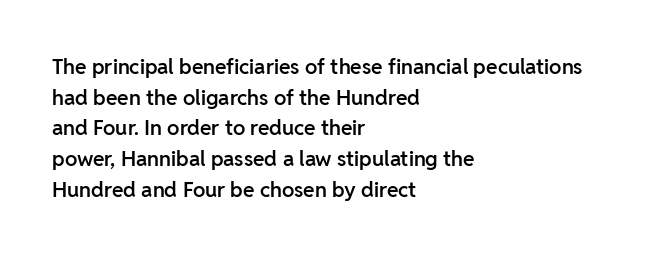
The image shows 21 px text type, upright; set left-aligned, normal line spacing (1.46x), normal letter spacing, not underlined.
